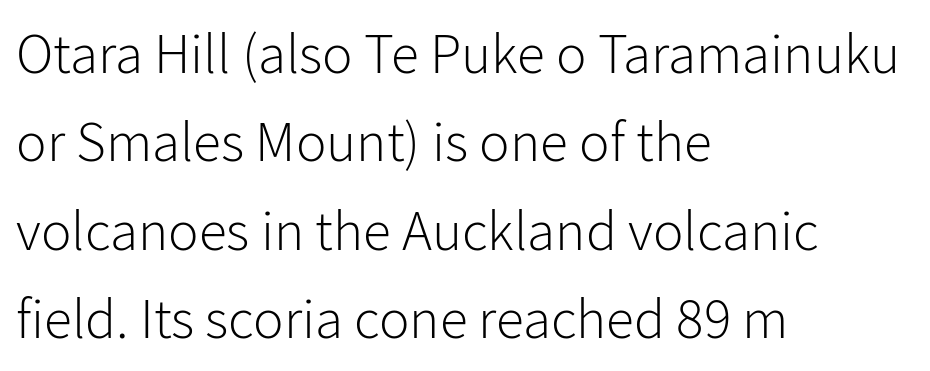
This block has exactly the height ordinary leading produces. Proportional: the letters do not fall into vertical columns. Check the space under the baseline: it is left empty. Honestly, the letter spacing is just normal — you wouldn't notice it. The rendering anchors every line to the left-hand side.
